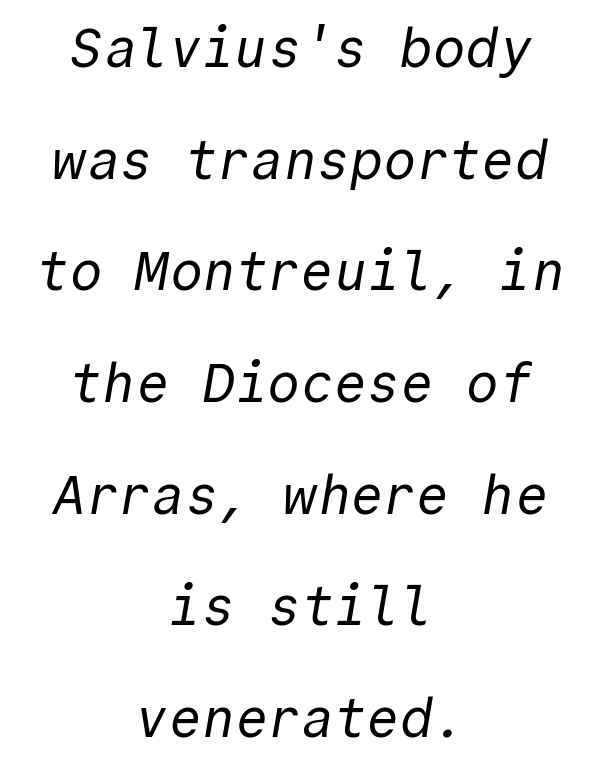
The image shows 55 px regular-weight sans-serif type, monospaced; set centered, loose line spacing (2.03x), normal letter spacing, not underlined; a medium x-height.
